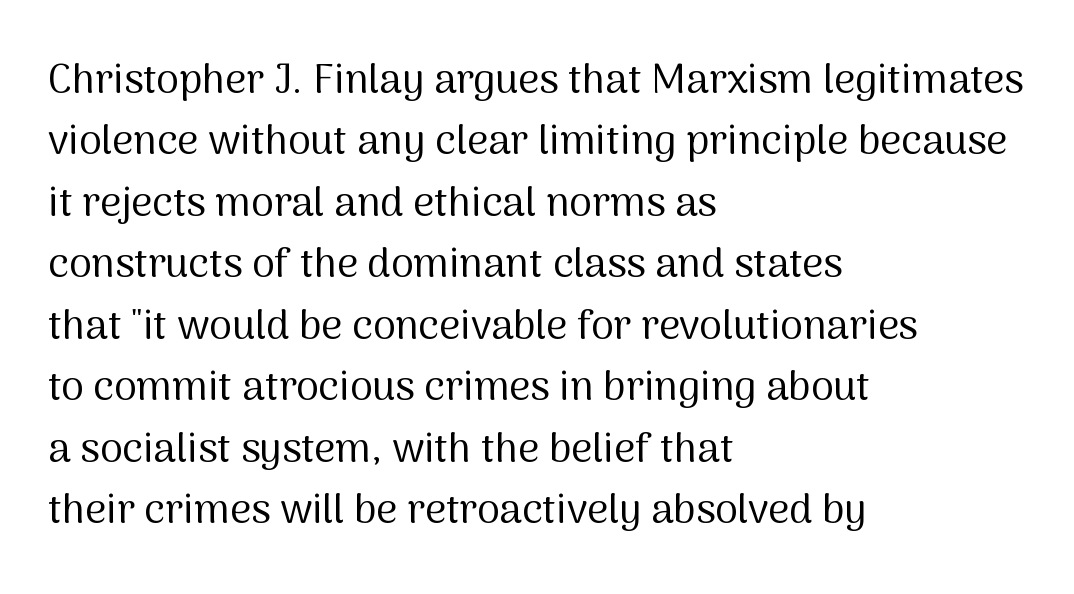
In CSS terms this would be text-align: left. The area under the type is left untouched. Proportional: the letters do not fall into vertical columns. The font is comparable to plain body text, perhaps lighter. If you measured baseline to baseline, you'd find a middling distance.
